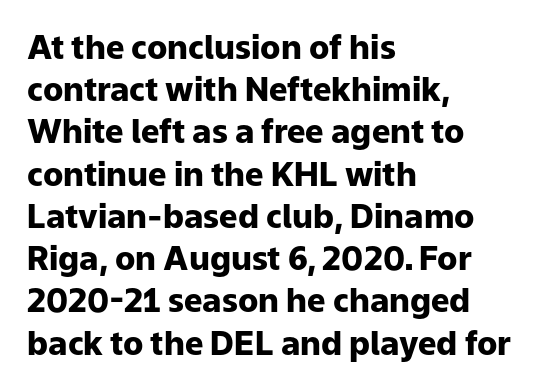
Q: Is the text bold? A: Yes.
Q: Is the text italic (slanted)? A: No, it is upright.
Q: Is the typeface a serif or a sans-serif typeface? A: Sans-serif.
Q: Is the text underlined? A: No.
Q: How is the paragraph aligned? A: Left-aligned.
Q: Is the spacing between letters normal or unusually wide? A: Normal.
Q: Is the spacing between lines tight, normal or loose? A: Normal.
Q: Width (condensed, normal, or wide)? A: Normal.
Q: Stroke contrast? A: Low.
Q: x-height? A: Medium.
Q: Monospaced? A: No.
